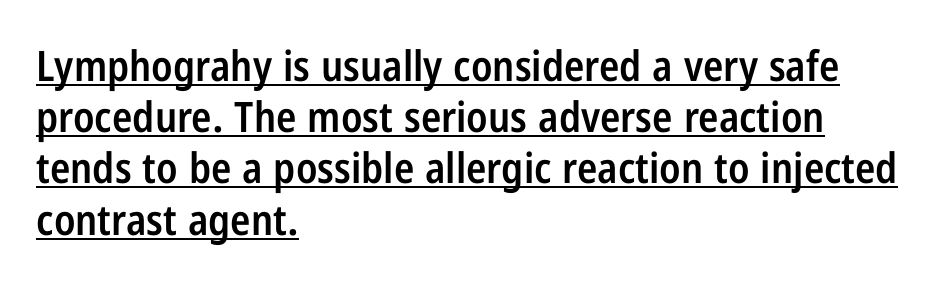
The image shows 42 px semibold, condensed sans-serif type, upright; set left-aligned, line spacing 1.22x, normal letter spacing, underlined; low stroke contrast and a medium x-height.
